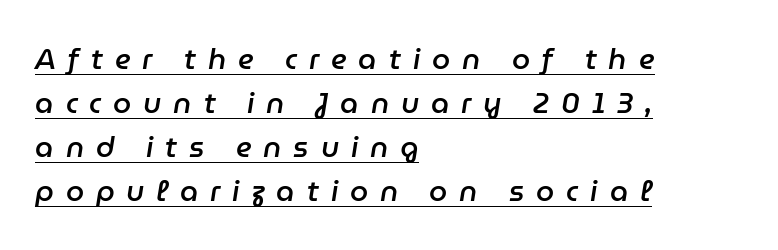
The image shows 29 px semibold type, italic (leaning right); set left-aligned, normal line spacing (1.52x), unusually wide letter spacing (+0.41 em), underlined; low stroke contrast and a medium x-height.
